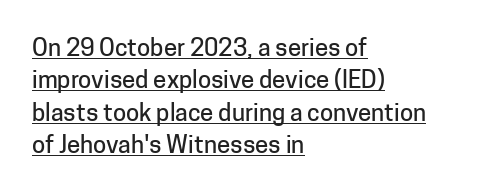
The lines sit at an ordinary, default distance from one another. This rendering leaves character spacing at its baseline value. Underlined type. Tall strokes in this sample are plumb rather than angled.
